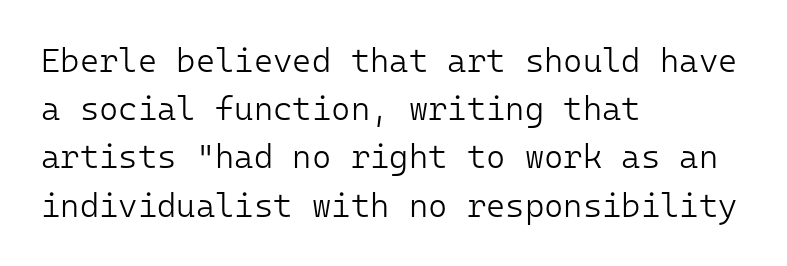
Every row of glyphs begins at an identical x-position on the left. Note: no serifs on the glyphs. These lines were composed using upright roman letters. Summary of weight: not heavy and not bold. Whoever set this chose a conventional vertical rhythm.
